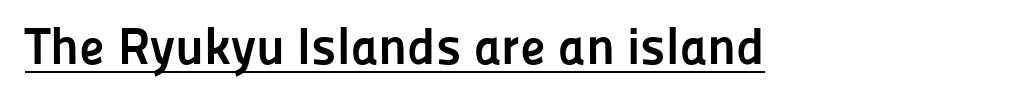
{"serif": "no", "italic": "no", "bold": "yes", "weight": "semibold", "width": "normal", "stroke_contrast": "low", "x_height": "medium", "monospaced": "no", "underline": "yes", "letter_spacing": "normal", "letter_spacing_em": 0.0, "glyph_px": 52}
